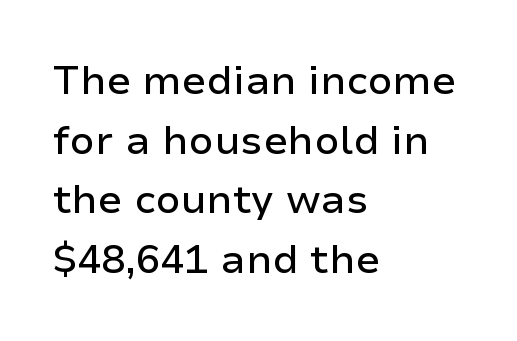
A sans-serif font was chosen for this passage. Does the copy run flush right? No — it runs flush left. Leading: standard. Do the letters lean? They stand straight. The foot of each line stays bare and open.
